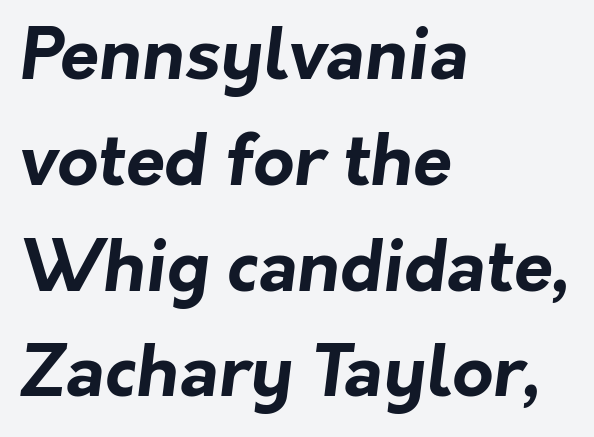
{"serif": "no", "bold": "yes", "weight": "bold", "width": "normal", "stroke_contrast": "low", "x_height": "medium", "monospaced": "no", "underline": "no", "align": "left", "line_spacing": "normal", "line_spacing_ratio": 1.49, "letter_spacing": "normal", "letter_spacing_em": 0.0, "glyph_px": 71}
